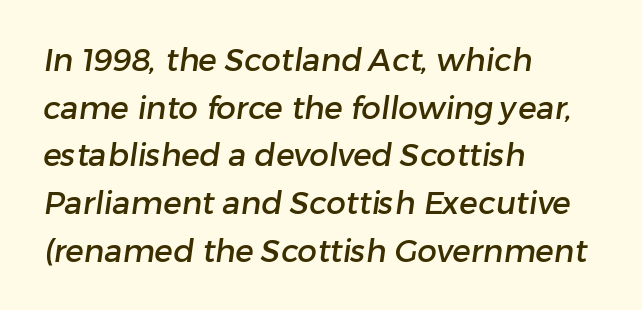
{"serif": "no", "width": "normal", "stroke_contrast": "low", "x_height": "medium", "monospaced": "no", "underline": "no", "align": "left", "line_spacing": "normal", "line_spacing_ratio": 1.54, "letter_spacing": "normal", "letter_spacing_em": 0.0, "glyph_px": 31}
